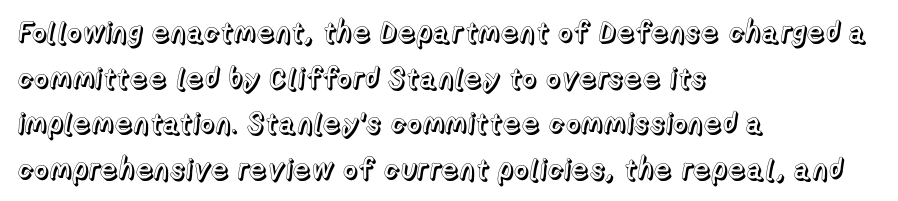
Q: Is the text italic (slanted)? A: Yes.
Q: Is the text underlined? A: No.
Q: How is the paragraph aligned? A: Left-aligned.
Q: Is the spacing between letters normal or unusually wide? A: Normal.
Q: Is the spacing between lines tight, normal or loose? A: Normal.
Q: Width (condensed, normal, or wide)? A: Normal.
Q: x-height? A: Medium.
Q: Monospaced? A: No.
